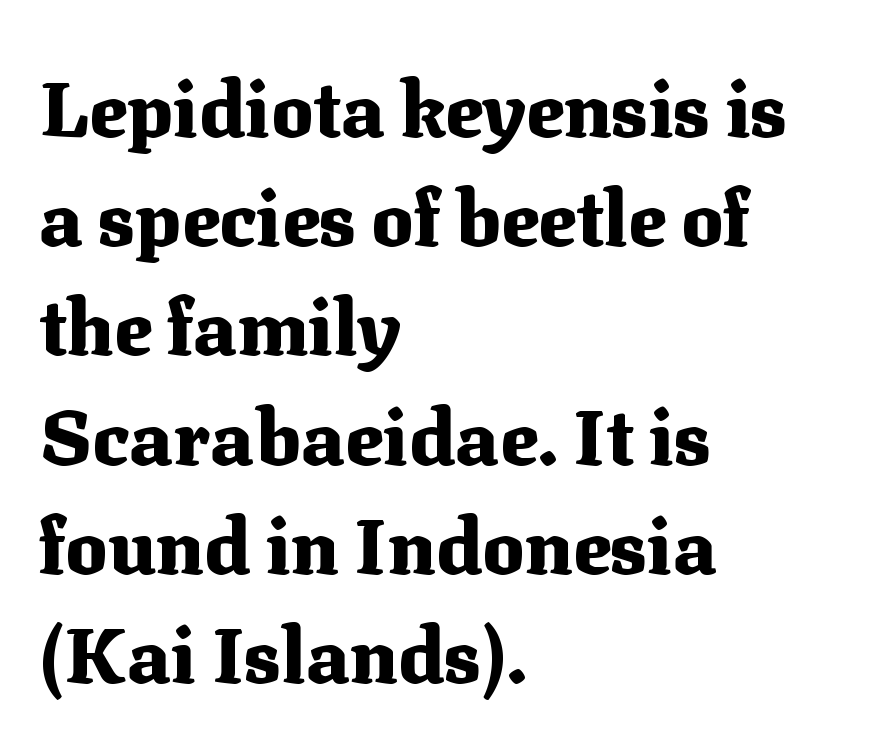
{"serif": "yes", "italic": "no", "bold": "yes", "weight": "heavy", "width": "normal", "stroke_contrast": "medium", "x_height": "medium", "monospaced": "no", "underline": "no", "align": "left", "line_spacing": "normal", "line_spacing_ratio": 1.4, "letter_spacing": "normal", "letter_spacing_em": 0.0, "glyph_px": 78}
